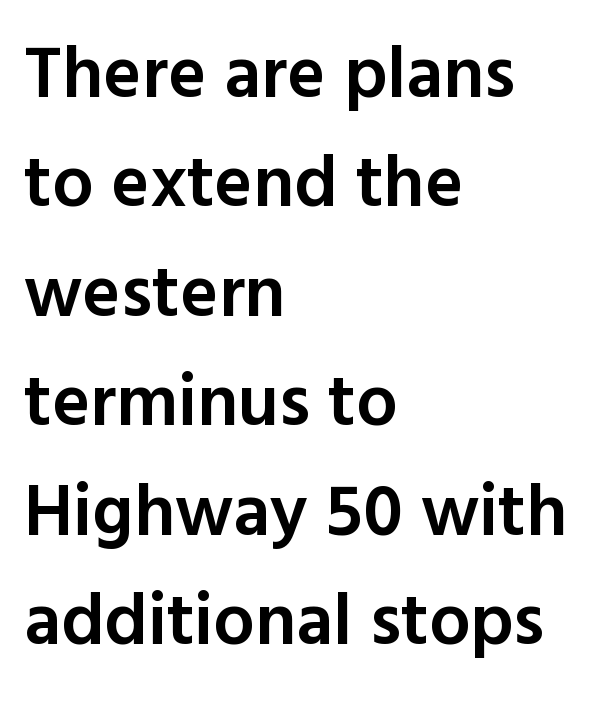
This is sans-serif lettering, the kind often seen on screens and signage. Honestly, there is no underline to notice here at all. Default kerning and tracking; the words read as compact shapes. The compositor pushed each line to the left boundary.
